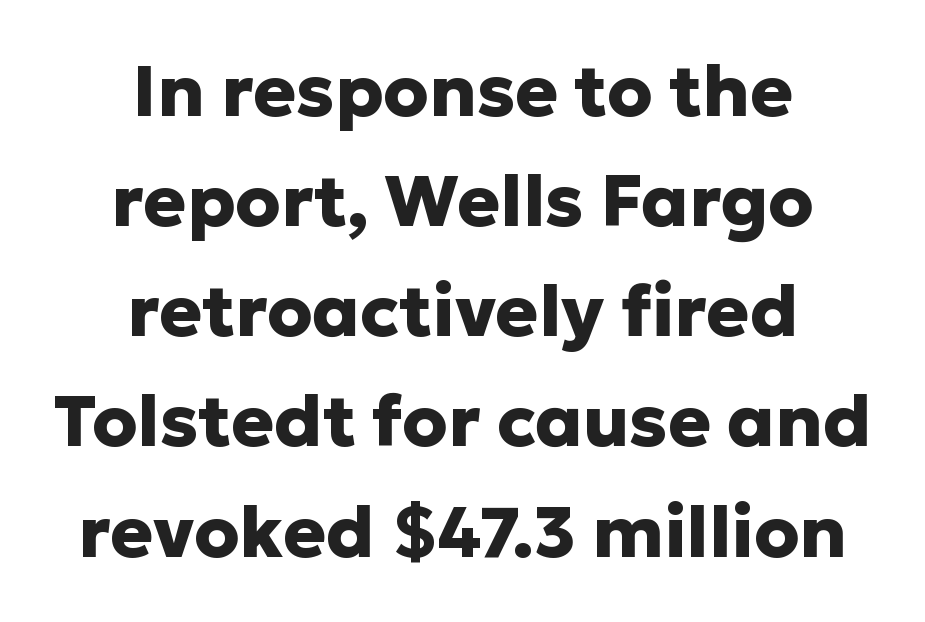
Q: Is the text bold? A: Yes.
Q: Is the text italic (slanted)? A: No, it is upright.
Q: Is the typeface a serif or a sans-serif typeface? A: Sans-serif.
Q: Is the text underlined? A: No.
Q: How is the paragraph aligned? A: Centered.
Q: Is the spacing between letters normal or unusually wide? A: Normal.
Q: Is the spacing between lines tight, normal or loose? A: Normal.
Q: Width (condensed, normal, or wide)? A: Normal.
Q: Stroke contrast? A: Low.
Q: x-height? A: Medium.
Q: Monospaced? A: No.
